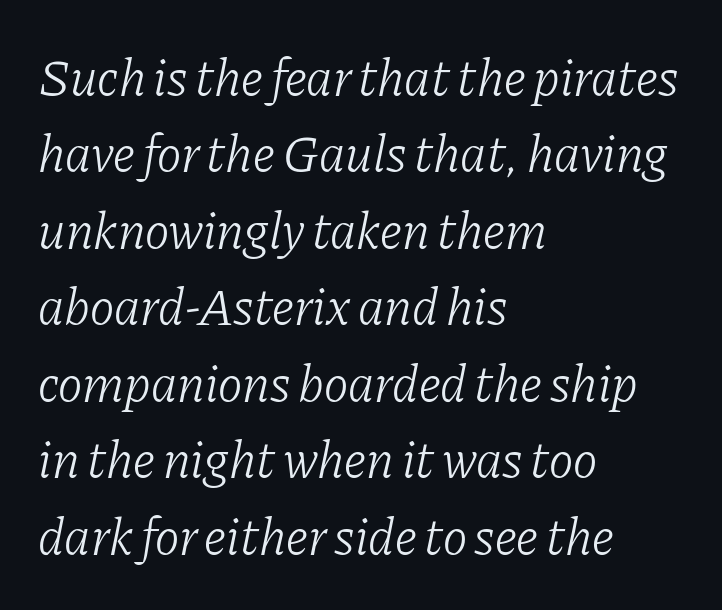
The image shows 52 px light serif type, italic (leaning right); set left-aligned, normal line spacing (1.47x), normal letter spacing, not underlined; low stroke contrast and a medium x-height.
